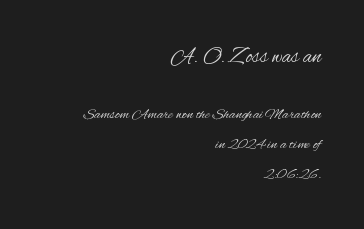
{"bold": "no", "underline": "no", "align": "right", "line_spacing": "loose", "line_spacing_ratio": 2.01, "letter_spacing": "normal", "letter_spacing_em": 0.0, "larger_block": "first", "size_ratio": 1.47, "glyph_px": 22}
